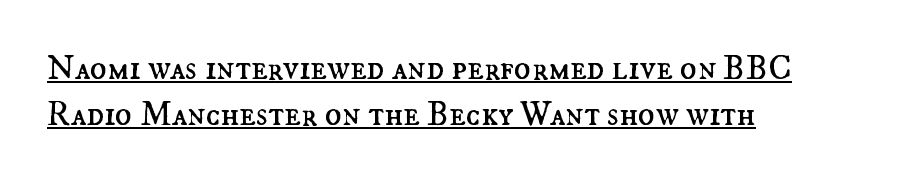
Q: Is the text bold? A: No.
Q: Is the text italic (slanted)? A: No, it is upright.
Q: Is the text underlined? A: Yes.
Q: How is the paragraph aligned? A: Left-aligned.
Q: Is the spacing between letters normal or unusually wide? A: Normal.
Q: Is the spacing between lines tight, normal or loose? A: Normal.
Q: Width (condensed, normal, or wide)? A: Normal.
Q: Stroke contrast? A: Medium.
Q: x-height? A: Small.
Q: Monospaced? A: No.
